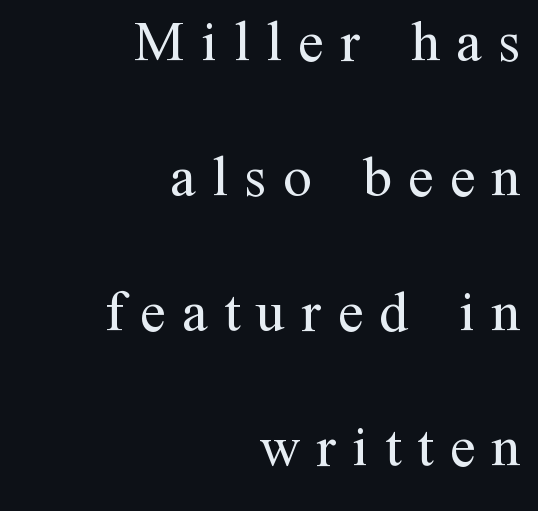
The image shows 57 px regular-weight serif type, upright; set right-aligned, loose line spacing (2.37x), unusually wide letter spacing (+0.29 em), not underlined; medium stroke contrast and a medium x-height.
